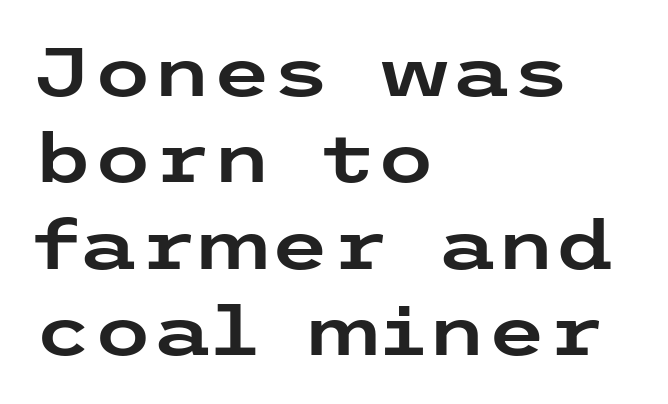
These lines keep a tight, regular rhythm from letter to letter. A student would call this left alignment; a typographer would say flush left, rag right. The passage shown is typeset with a sans-serif family. The gap between lines stays unmarked. The lettering stays uniformly vertical, giving the passage a roman look.
